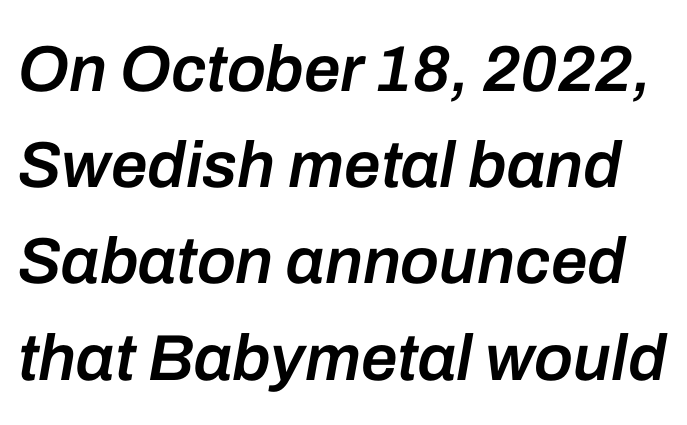
Q: Is the text bold? A: Semi-bold.
Q: Is the text italic (slanted)? A: Yes, it leans right by about 10 degrees.
Q: Is the text underlined? A: No.
Q: Is the spacing between letters normal or unusually wide? A: Normal.
Q: Is the spacing between lines tight, normal or loose? A: Normal.
Q: Width (condensed, normal, or wide)? A: Normal.
Q: Stroke contrast? A: Low.
Q: x-height? A: Medium.
Q: Monospaced? A: No.
